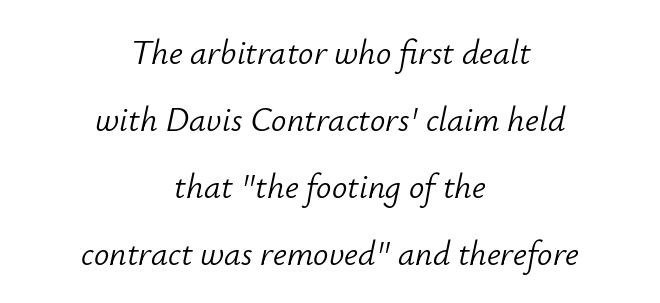
The rendering uses natural spacing where letterforms have individual widths. The face looks like a standard text weight, possibly lighter. The axis of the letterforms is tilted away from vertical. These lines stack symmetrically, like a column narrowing and widening about its center.
